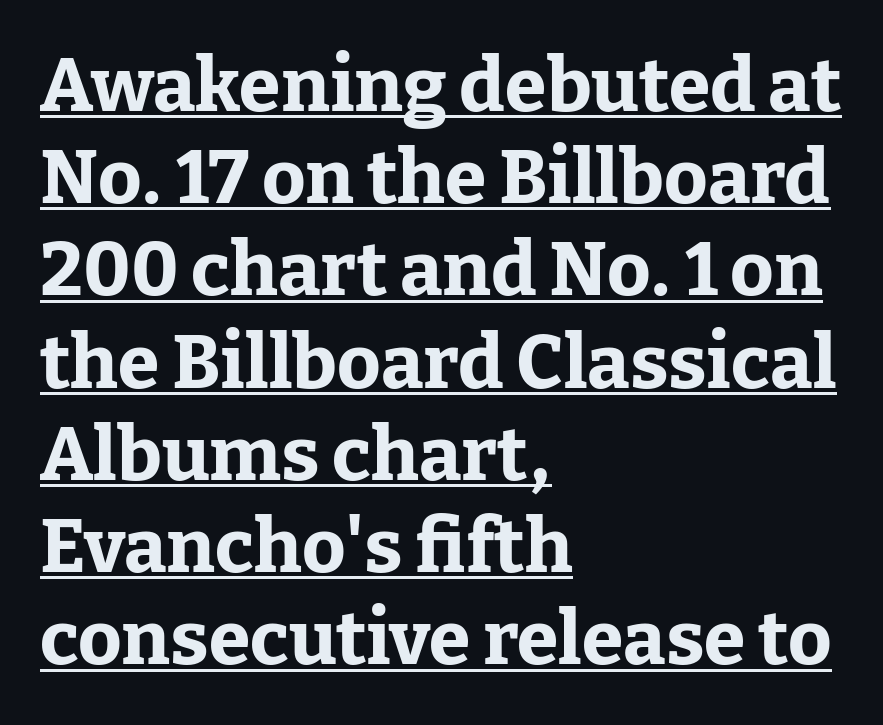
The image shows 75 px bold serif type, upright; set left-aligned, line spacing 1.23x, normal letter spacing, underlined; low stroke contrast and a medium x-height.
